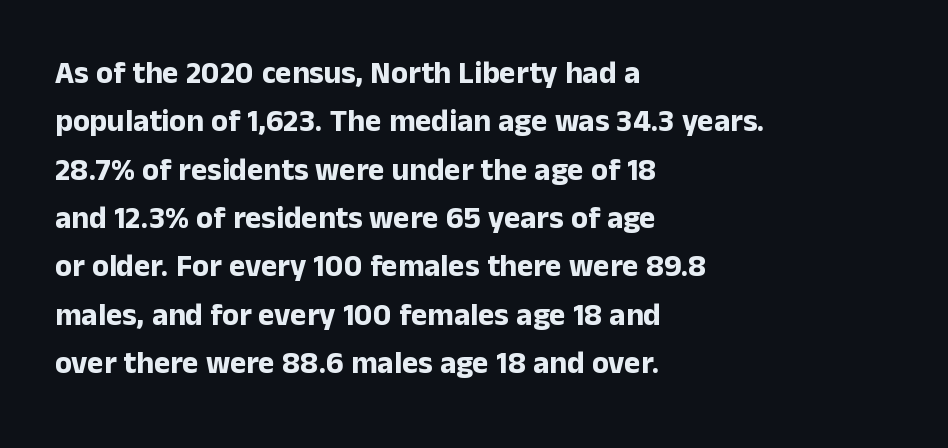
Q: Is the text bold? A: Yes.
Q: Is the text italic (slanted)? A: No, it is upright.
Q: Is the typeface a serif or a sans-serif typeface? A: Sans-serif.
Q: Is the text underlined? A: No.
Q: How is the paragraph aligned? A: Left-aligned.
Q: Is the spacing between letters normal or unusually wide? A: Normal.
Q: Is the spacing between lines tight, normal or loose? A: Normal.
Q: Width (condensed, normal, or wide)? A: Normal.
Q: Stroke contrast? A: Low.
Q: x-height? A: Medium.
Q: Monospaced? A: No.
